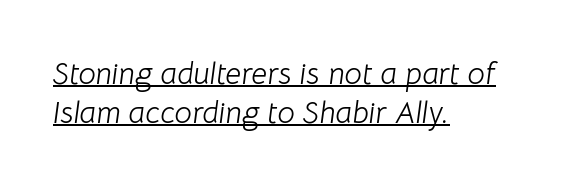
{"italic": "yes", "lean": "right", "slant_degrees": 8, "bold": "no", "weight": "light", "width": "normal", "stroke_contrast": "low", "x_height": "medium", "monospaced": "no", "underline": "yes", "align": "left", "line_spacing": "normal", "line_spacing_ratio": 1.26, "letter_spacing": "normal", "letter_spacing_em": 0.0, "glyph_px": 31}
